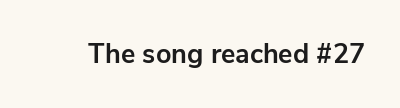
What stands out about the letter spacing? Nothing — it is the standard amount. No italicization has been applied; the sample stays upright. The gap between lines stays unmarked. Thick stems and heavy bowls — unmistakably bold.
